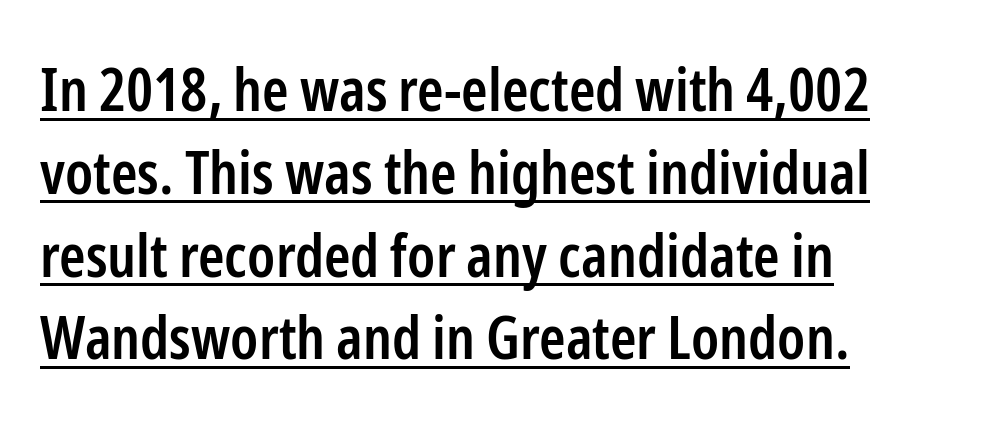
The image shows 60 px semibold, condensed sans-serif type, upright; set left-aligned, normal line spacing (1.38x), normal letter spacing, underlined; low stroke contrast and a medium x-height.
